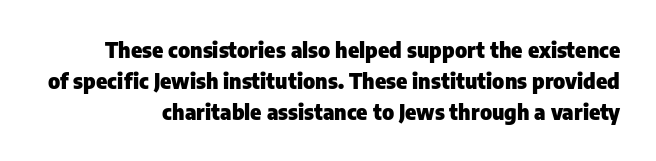
{"italic": "no", "bold": "yes", "underline": "no", "line_spacing": "normal", "line_spacing_ratio": 1.47, "letter_spacing": "normal", "letter_spacing_em": 0.0, "glyph_px": 21}
